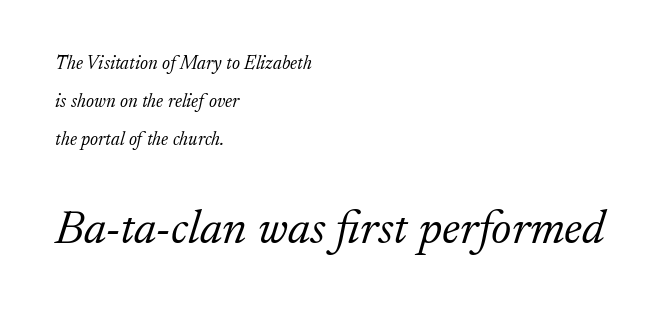
Reading down the block, your eye returns to a fixed left position each line. The glyphs are unaccompanied by any horizontal stroke below them. The designer gave the closing block more size than the opening block. What stands out about the letter spacing? Nothing — it is the standard amount. The glyphs look as if they've been sheared to an angle. You could not count columns in this text — the font is proportionally spaced.
